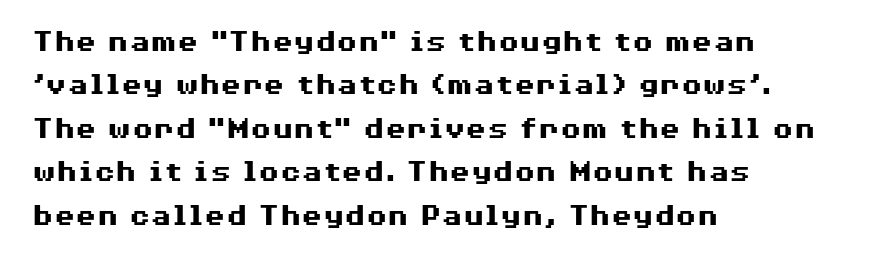
Horizontally, the lines are justified to the leading edge only. Ascenders rise straight up at ninety degrees. The baseline area is clear. I'd describe the lettering as bold — thick and assertive.
